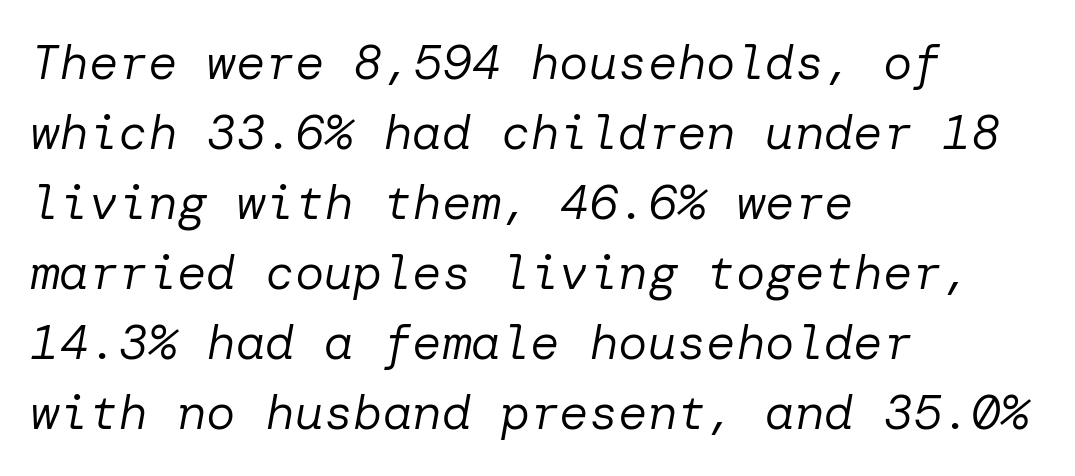
Regarding leading, the lines here are spaced in the standard way. Clear beneath every line of the passage. The passage shown has conventional tracking throughout. The font sits on the lighter half of the weight spectrum, regular included.
